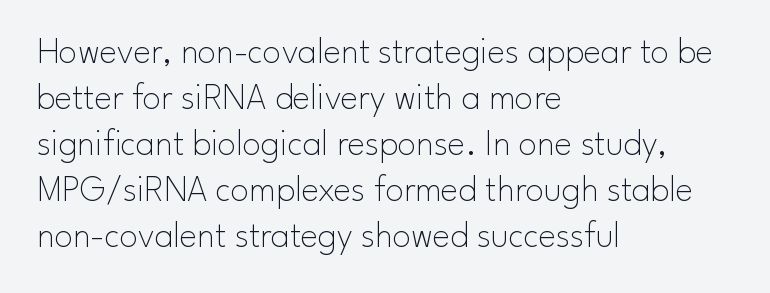
The image shows 37 px thin sans-serif type, upright; set left-aligned, line spacing 1.24x, normal letter spacing, not underlined; low stroke contrast and a small x-height.
